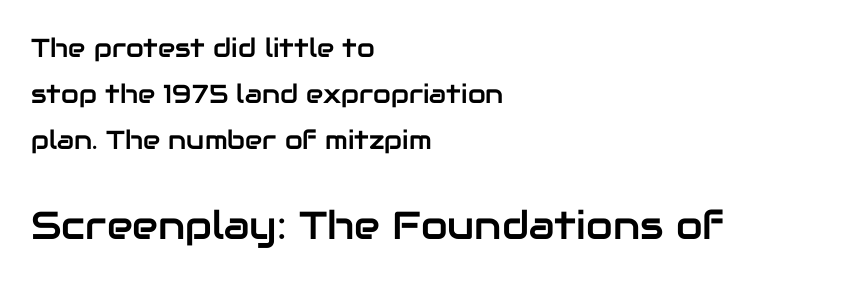
The image shows 39 px sans-serif type, upright; set left-aligned, line spacing 1.77x, normal letter spacing, not underlined; the second (bottom) block is 1.5x larger; low stroke contrast and a medium x-height.
